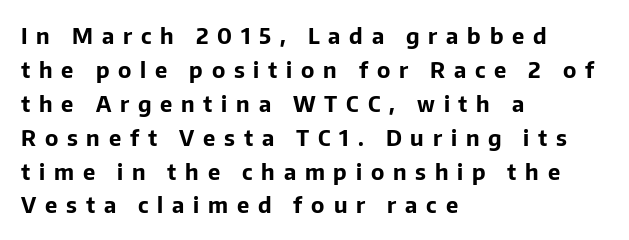
How are the letters spaced? Widely, with obvious added tracking. The space beneath each line is pristine and unruled. Compared with typical paragraphs, the rows here are spaced about the same. Visually the block forms a straight wall on the left and a jagged coastline on the right.
